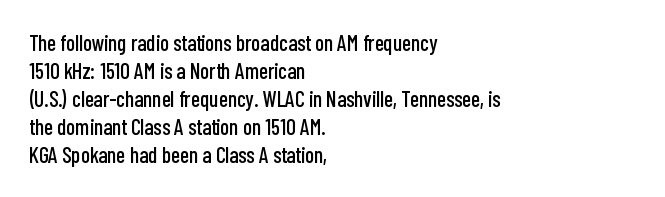
In terms of leading, this rendering sits right in the middle. Do the letters lean? They stand straight. These lines stack with their left ends in a neat column. The zone under the glyphs is completely vacant. The letters sit at their default tracking, neither squeezed nor spread.
